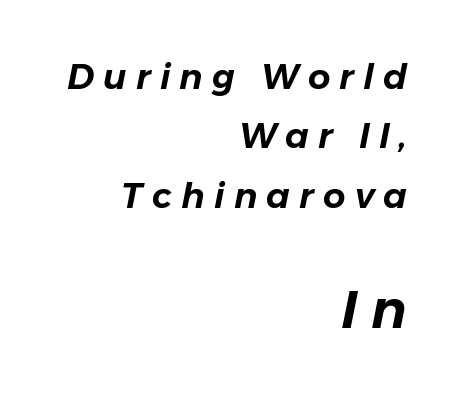
{"italic": "yes", "lean": "right", "slant_degrees": 11, "width": "normal", "stroke_contrast": "low", "x_height": "medium", "monospaced": "no", "underline": "no", "align": "right", "line_spacing": "normal", "line_spacing_ratio": 1.7, "letter_spacing": "wide", "letter_spacing_em": 0.26, "larger_block": "second", "size_ratio": 1.51, "glyph_px": 53}
